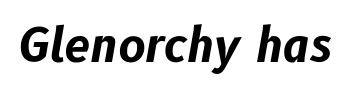
Q: Is the text bold? A: Yes.
Q: Is the text italic (slanted)? A: Yes, it leans right by about 10 degrees.
Q: Is the text underlined? A: No.
Q: Is the spacing between letters normal or unusually wide? A: Normal.
Q: Width (condensed, normal, or wide)? A: Normal.
Q: Stroke contrast? A: Low.
Q: x-height? A: Medium.
Q: Monospaced? A: No.
